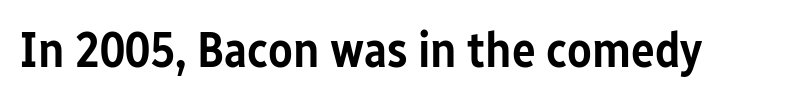
There is no visible air inserted between adjacent glyphs. The sample has been set in demibold, a notch under bold. Quick note: underline off. The rendering uses natural spacing where letterforms have individual widths.
